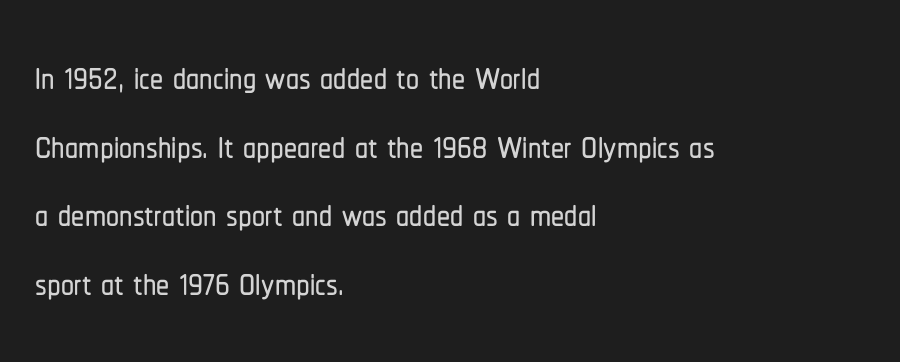
{"serif": "no", "italic": "no", "width": "condensed", "stroke_contrast": "low", "x_height": "medium", "monospaced": "no", "underline": "no", "align": "left", "line_spacing": "normal", "line_spacing_ratio": 1.32, "letter_spacing": "normal", "letter_spacing_em": 0.0, "glyph_px": 52}
